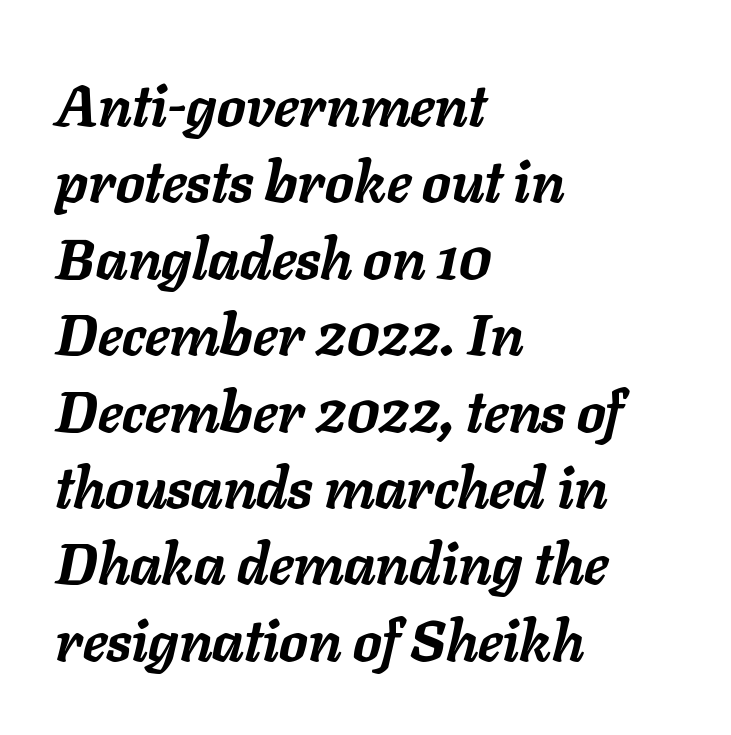
{"italic": "yes", "lean": "right", "slant_degrees": 11, "bold": "yes", "weight": "semibold", "width": "normal", "stroke_contrast": "low", "x_height": "medium", "monospaced": "no", "underline": "no", "align": "left", "line_spacing": "normal", "line_spacing_ratio": 1.34, "letter_spacing": "normal", "letter_spacing_em": 0.0, "glyph_px": 57}
